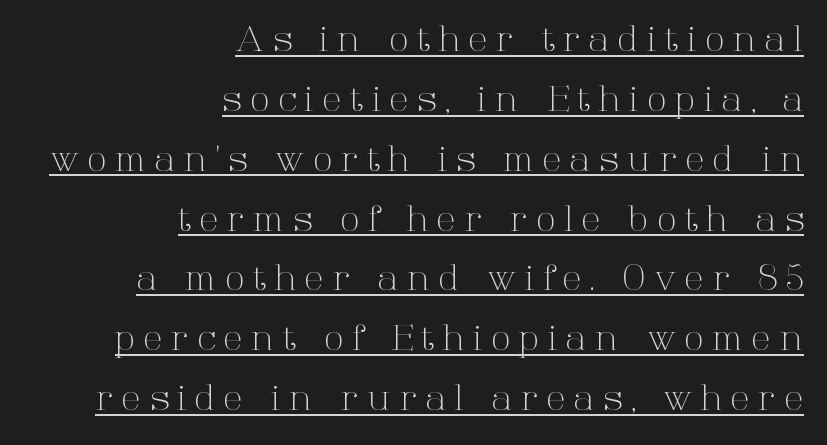
Q: Is the text bold? A: No.
Q: Is the text italic (slanted)? A: No, it is upright.
Q: Is the typeface a serif or a sans-serif typeface? A: Serif.
Q: Is the text underlined? A: Yes.
Q: How is the paragraph aligned? A: Right-aligned.
Q: Is the spacing between letters normal or unusually wide? A: Unusually wide.
Q: Width (condensed, normal, or wide)? A: Normal.
Q: Stroke contrast? A: High.
Q: x-height? A: Medium.
Q: Monospaced? A: No.
